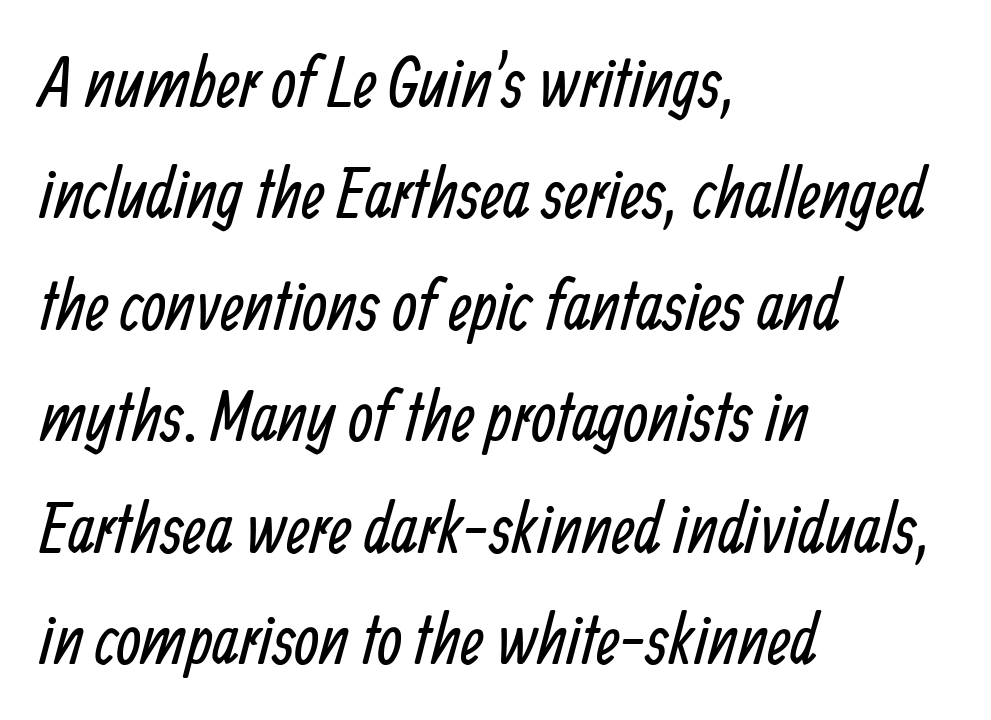
The image shows 71 px regular-weight, condensed sans-serif type; set left-aligned, normal line spacing (1.57x), normal letter spacing, not underlined; low stroke contrast and a medium x-height.
